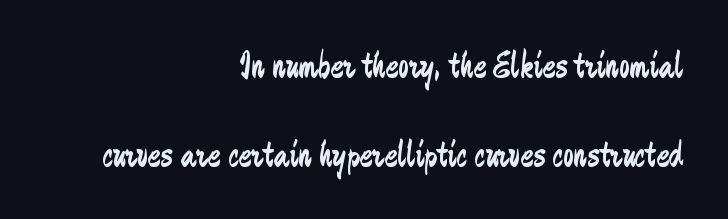
{"serif": "no", "bold": "no", "weight": "regular", "width": "condensed", "stroke_contrast": "low", "x_height": "medium", "monospaced": "no", "underline": "no", "align": "right", "line_spacing": "loose", "line_spacing_ratio": 2.35, "letter_spacing": "normal", "letter_spacing_em": 0.0, "glyph_px": 38}
